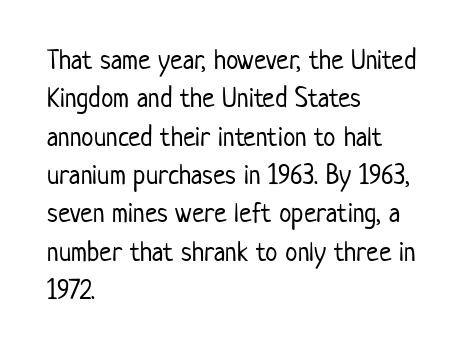
The image shows 28 px light, condensed sans-serif type, upright; set left-aligned, normal line spacing (1.37x), normal letter spacing, not underlined; low stroke contrast and a medium x-height.
